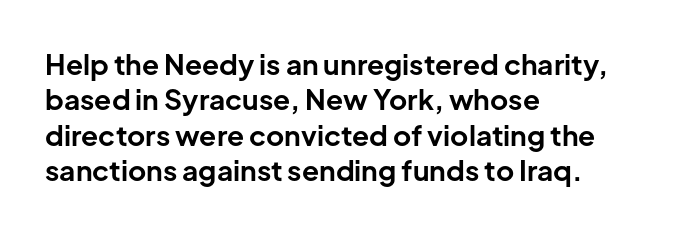
Q: Is the text bold? A: Yes.
Q: Is the text italic (slanted)? A: No, it is upright.
Q: Is the typeface a serif or a sans-serif typeface? A: Sans-serif.
Q: Is the text underlined? A: No.
Q: How is the paragraph aligned? A: Left-aligned.
Q: Is the spacing between letters normal or unusually wide? A: Normal.
Q: Is the spacing between lines tight, normal or loose? A: Normal.
Q: Width (condensed, normal, or wide)? A: Normal.
Q: Stroke contrast? A: Low.
Q: x-height? A: Medium.
Q: Monospaced? A: No.
